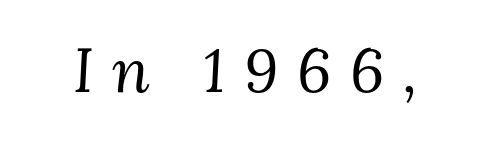
Display-style spreading of the glyphs; the letterfit is very open. This sample uses a serif face. Do the characters align in a grid? No, the font is proportional. If you drew a line through each stem, it would be angled.
